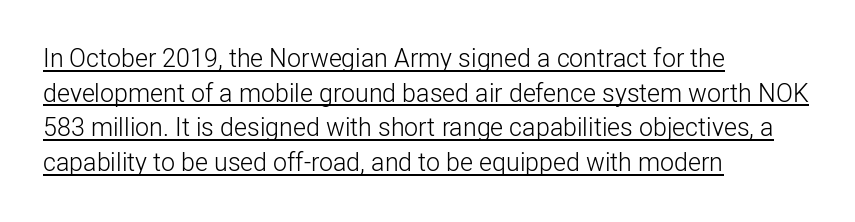
{"italic": "no", "bold": "no", "underline": "yes", "align": "left", "line_spacing": "normal", "line_spacing_ratio": 1.39, "letter_spacing": "normal", "letter_spacing_em": 0.0, "glyph_px": 25}
